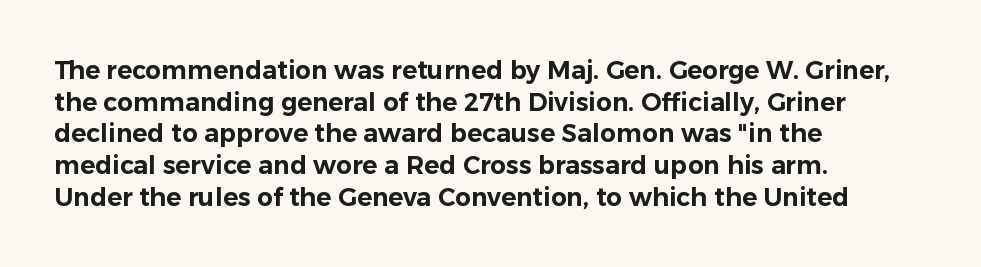
{"italic": "no", "underline": "no", "align": "left", "line_spacing": "normal", "line_spacing_ratio": 1.27, "letter_spacing": "normal", "letter_spacing_em": 0.0, "glyph_px": 25}
